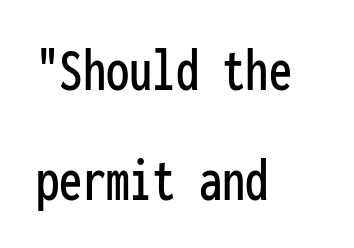
Q: Is the text italic (slanted)? A: No, it is upright.
Q: Is the typeface a serif or a sans-serif typeface? A: Sans-serif.
Q: Is the text underlined? A: No.
Q: How is the paragraph aligned? A: Left-aligned.
Q: Is the spacing between letters normal or unusually wide? A: Normal.
Q: Width (condensed, normal, or wide)? A: Condensed.
Q: Stroke contrast? A: Low.
Q: x-height? A: Medium.
Q: Monospaced? A: Yes.
